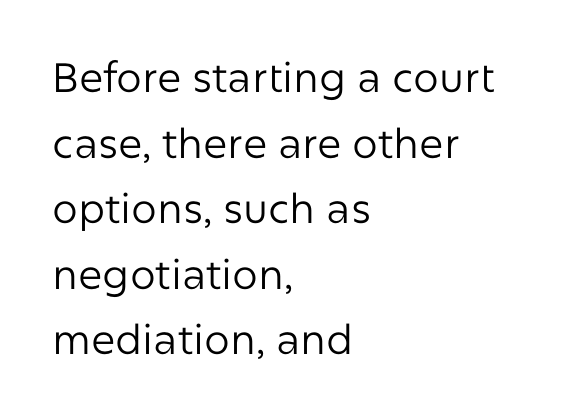
Every stem runs plumb, perpendicular to the baseline. Compared with typical body copy, the letter spacing here is the same. The rendering uses natural spacing where letterforms have individual widths. Quick note: interline space is typical. The rag falls on the right side of this text block. The font sits on the lighter half of the weight spectrum, regular included.
